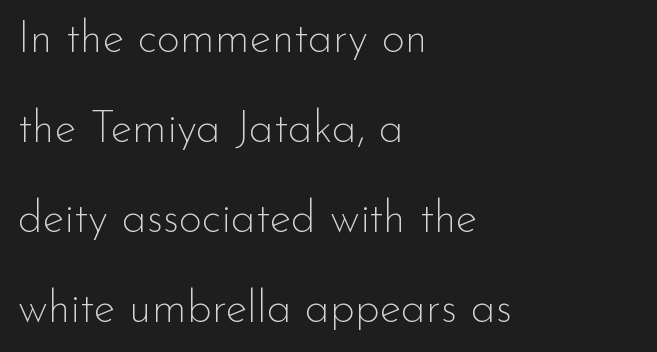
{"serif": "no", "italic": "no", "bold": "no", "weight": "thin", "width": "normal", "stroke_contrast": "low", "x_height": "small", "monospaced": "no", "underline": "no", "align": "left", "line_spacing": "loose", "line_spacing_ratio": 2.0, "letter_spacing": "normal", "letter_spacing_em": 0.0, "glyph_px": 45}
